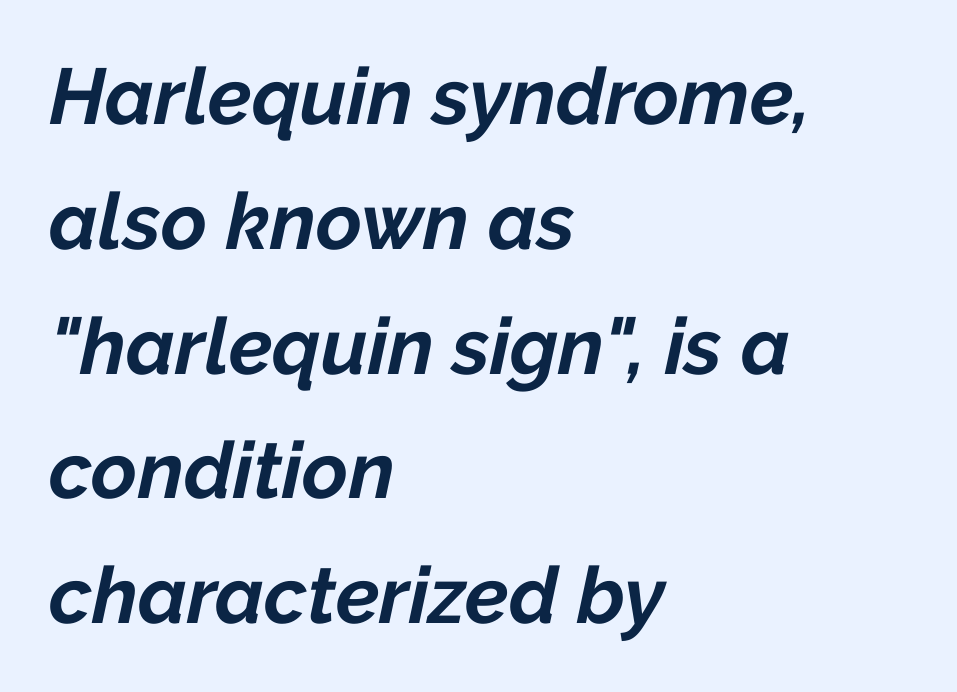
{"italic": "yes", "lean": "right", "slant_degrees": 12, "bold": "yes", "weight": "bold", "width": "normal", "stroke_contrast": "low", "x_height": "medium", "monospaced": "no", "underline": "no", "align": "left", "line_spacing": "normal", "line_spacing_ratio": 1.58, "letter_spacing": "normal", "letter_spacing_em": 0.0, "glyph_px": 79}
